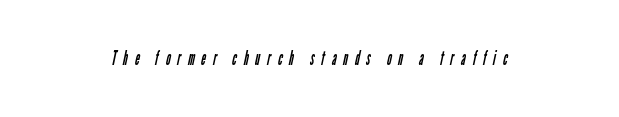
Q: Is the text bold? A: No.
Q: Is the text underlined? A: No.
Q: Is the spacing between letters normal or unusually wide? A: Unusually wide.
